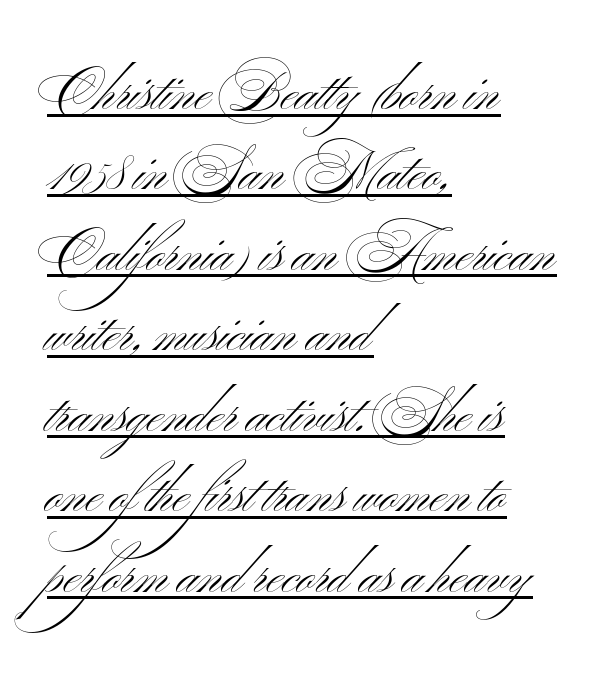
Which margin do the lines hug? The left one — the right edge is uneven. Heaviness? Minimal to ordinary, like unemphasized prose. Reading down the column, the eye jumps a familiar distance to each next line. Character widths vary here, with narrow letters taking less room than wide ones.
